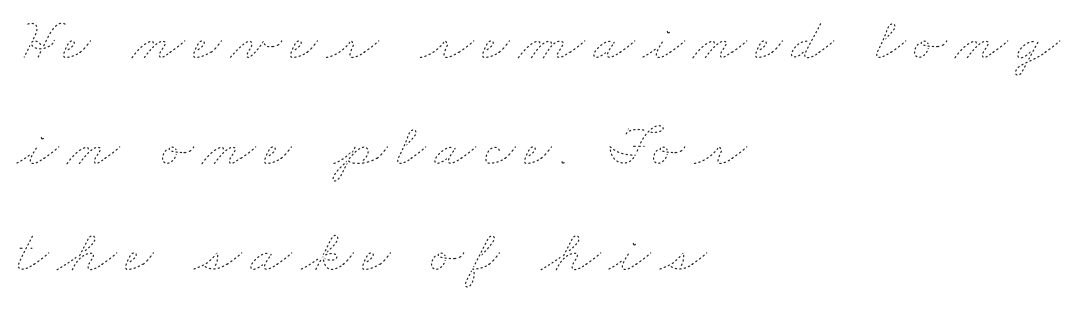
{"bold": "no", "weight": "thin", "width": "wide", "stroke_contrast": "low", "x_height": "small", "monospaced": "no", "underline": "no", "align": "left", "line_spacing_ratio": 1.74, "glyph_px": 61}
